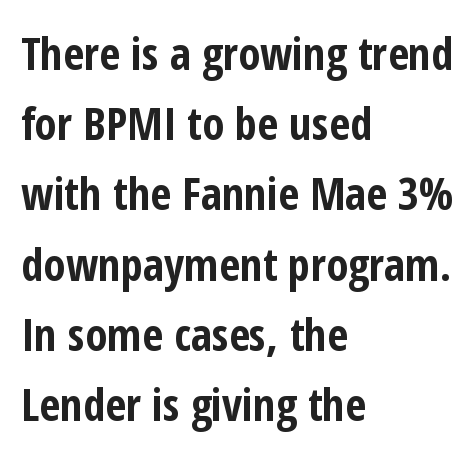
Q: Is the text bold? A: Yes.
Q: Is the text italic (slanted)? A: No, it is upright.
Q: Is the typeface a serif or a sans-serif typeface? A: Sans-serif.
Q: Is the text underlined? A: No.
Q: How is the paragraph aligned? A: Left-aligned.
Q: Is the spacing between letters normal or unusually wide? A: Normal.
Q: Is the spacing between lines tight, normal or loose? A: Normal.
Q: Width (condensed, normal, or wide)? A: Condensed.
Q: Stroke contrast? A: Low.
Q: x-height? A: Medium.
Q: Monospaced? A: No.
